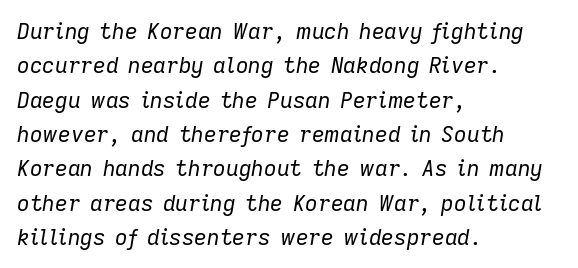
Q: Is the text bold? A: No.
Q: Is the text italic (slanted)? A: Yes, it leans right by about 9 degrees.
Q: Is the text underlined? A: No.
Q: How is the paragraph aligned? A: Left-aligned.
Q: Is the spacing between letters normal or unusually wide? A: Normal.
Q: Is the spacing between lines tight, normal or loose? A: Normal.
